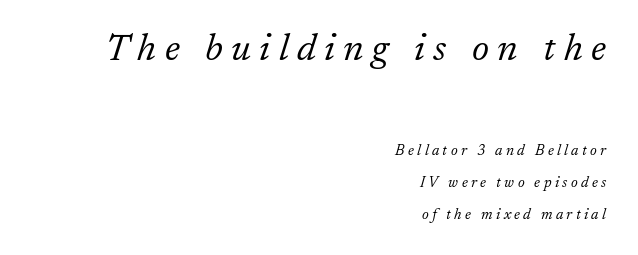
{"serif": "yes", "italic": "yes", "lean": "right", "slant_degrees": 17, "bold": "no", "weight": "light", "width": "normal", "stroke_contrast": "low", "x_height": "medium", "monospaced": "no", "underline": "no", "align": "right", "line_spacing": "loose", "line_spacing_ratio": 2.12, "letter_spacing": "wide", "letter_spacing_em": 0.22, "larger_block": "first", "size_ratio": 2.53, "glyph_px": 38}
